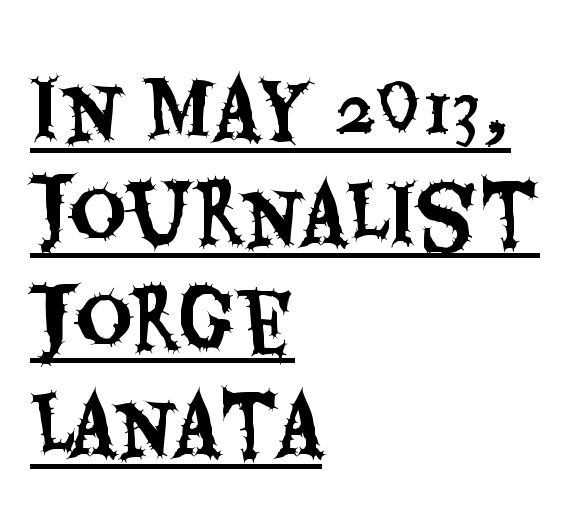
The image shows 78 px condensed sans-serif type, upright; set left-aligned, normal line spacing (1.35x), normal letter spacing, underlined; medium stroke contrast and a large x-height.
